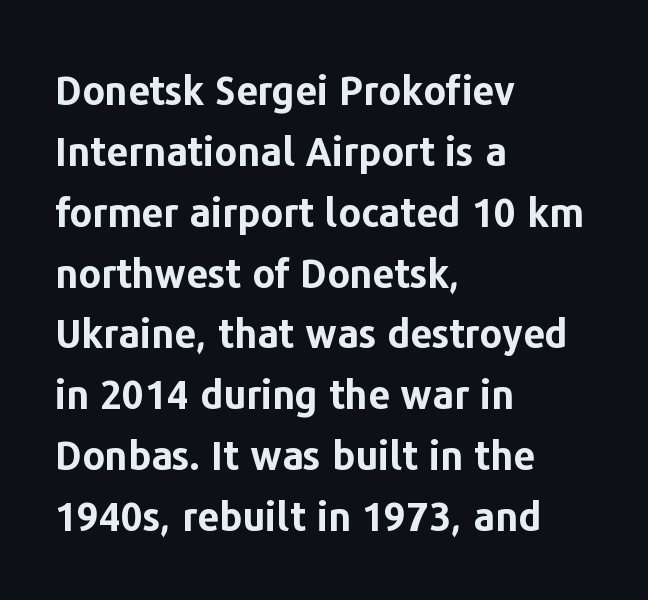
{"serif": "no", "italic": "no", "bold": "yes", "weight": "bold", "width": "normal", "stroke_contrast": "low", "x_height": "medium", "monospaced": "no", "underline": "no", "align": "left", "line_spacing": "normal", "line_spacing_ratio": 1.56, "letter_spacing": "normal", "letter_spacing_em": 0.0, "glyph_px": 39}
